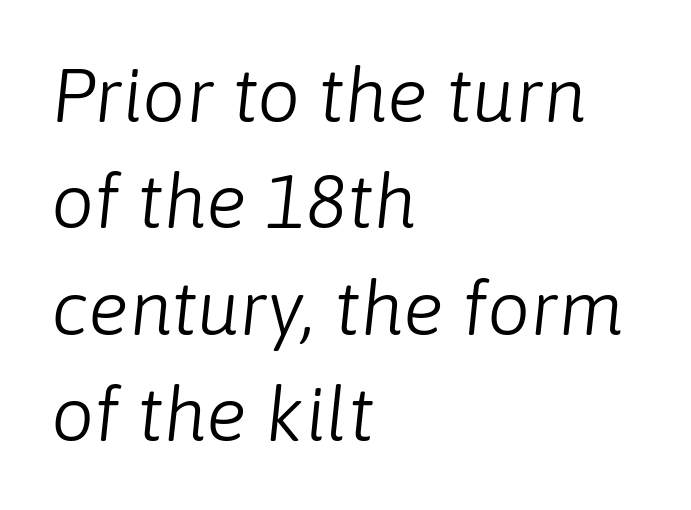
Spacing verdict: proportional, widths tailored to each character. The letterforms sit at book weight or below. A bare baseline throughout the passage. If you measured baseline to baseline, you'd find a middling distance. The setting favours the left margin, as ordinary paragraphs usually do.
